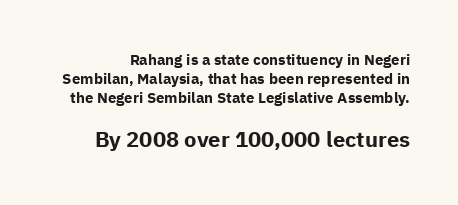
The glyphs have the mass of a bold cut. Normally led — the rows are evenly, conventionally spaced. This rendering leaves character spacing at its baseline value. Descenders are the only things crossing below the line.
